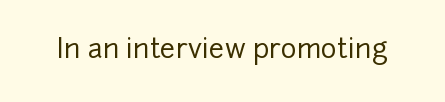
The image shows 27 px text type, upright; set normal letter spacing, not underlined.
